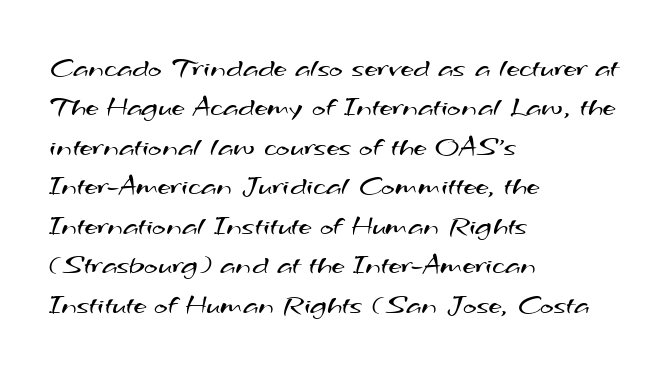
{"serif": "no", "bold": "no", "weight": "regular", "width": "wide", "stroke_contrast": "medium", "x_height": "small", "monospaced": "no", "underline": "no", "align": "left", "line_spacing": "normal", "line_spacing_ratio": 1.36, "letter_spacing": "normal", "letter_spacing_em": 0.0, "glyph_px": 29}
